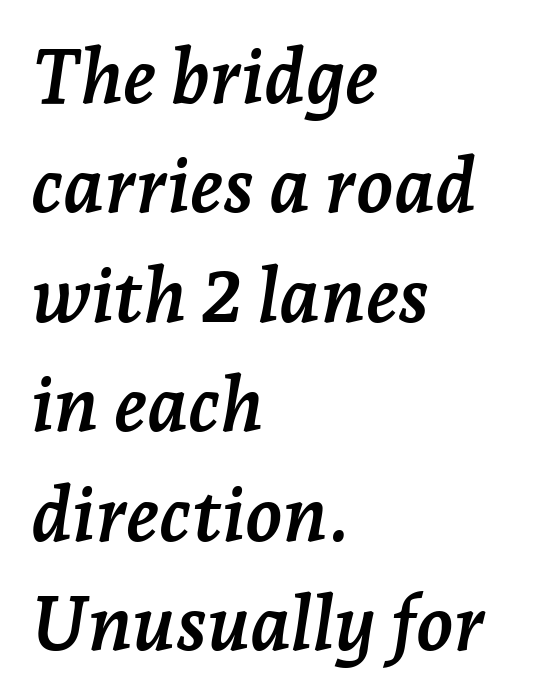
{"serif": "yes", "italic": "yes", "lean": "right", "slant_degrees": 7, "bold": "yes", "weight": "semibold", "width": "normal", "stroke_contrast": "low", "x_height": "medium", "monospaced": "no", "underline": "no", "align": "left", "line_spacing": "normal", "line_spacing_ratio": 1.44, "letter_spacing": "normal", "letter_spacing_em": 0.0, "glyph_px": 76}
